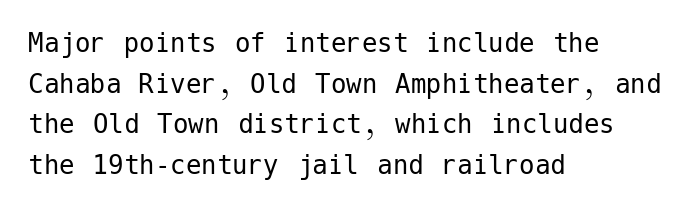
{"serif": "no", "italic": "no", "bold": "no", "weight": "regular", "width": "normal", "stroke_contrast": "low", "x_height": "medium", "underline": "no", "align": "left", "line_spacing": "normal", "line_spacing_ratio": 1.31, "letter_spacing": "normal", "letter_spacing_em": 0.0, "glyph_px": 31}
